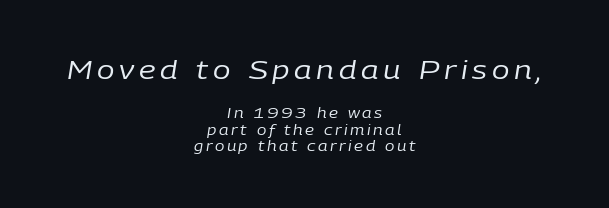
The compositor balanced each line on the midline. Heft: none added — not bold. The initial chunk of copy outweighs the following chunk in type size. Only glyphs here, with clear space below each row. The whole block is typeset with a tilt.
